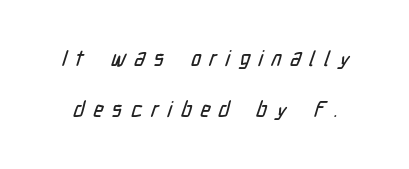
Quick note: interline space is abundant. Caption: expanded tracking, letters set apart. Descenders hang freely into open space.
